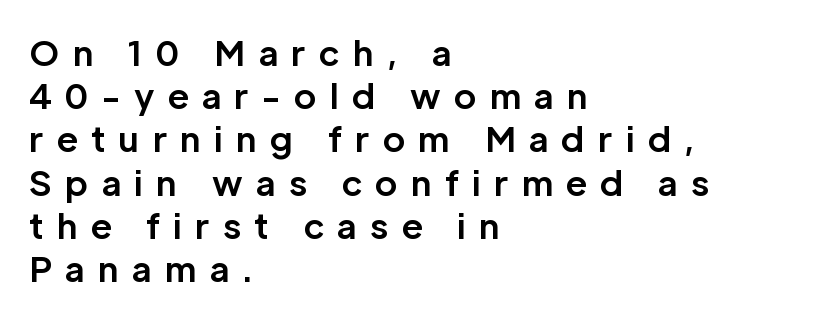
{"serif": "no", "italic": "no", "bold": "yes", "weight": "bold", "width": "normal", "stroke_contrast": "low", "x_height": "medium", "monospaced": "no", "underline": "no", "align": "left", "line_spacing": "normal", "line_spacing_ratio": 1.27, "letter_spacing": "wide", "letter_spacing_em": 0.39, "glyph_px": 34}
